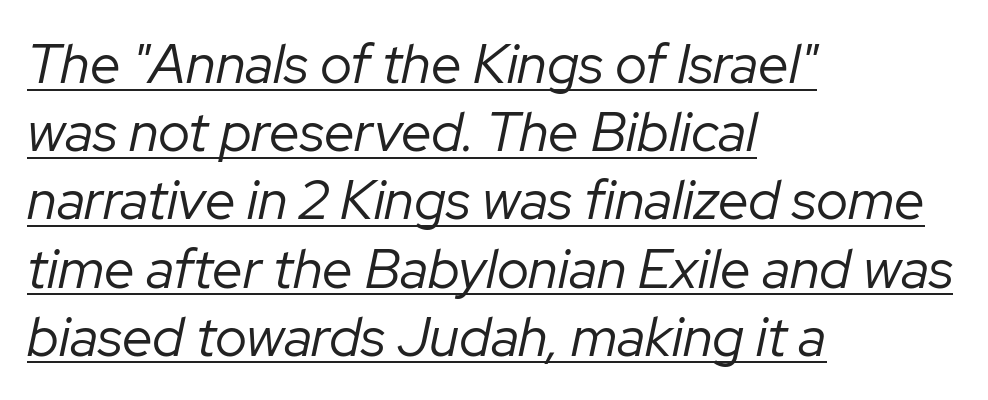
The image shows 55 px regular-weight type, italic (leaning right); set left-aligned, line spacing 1.24x, normal letter spacing, underlined; low stroke contrast and a medium x-height.
